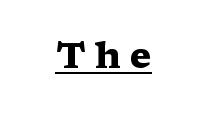
Strong, thick strokes mark this as bold type. The words here are underlined. The tracking jumps out immediately: characters are airy and widely separated. The rendering uses natural spacing where letterforms have individual widths. It's the straight-up-and-down kind of type. Are there feet on the stems? There are — it's a serif.
